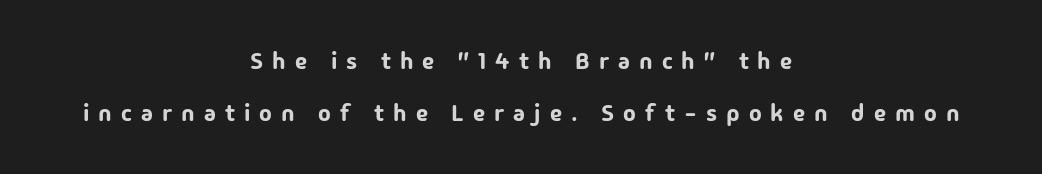
The image shows 24 px text type, upright; set centered, loose line spacing (2.17x), unusually wide letter spacing (+0.38 em), not underlined.
